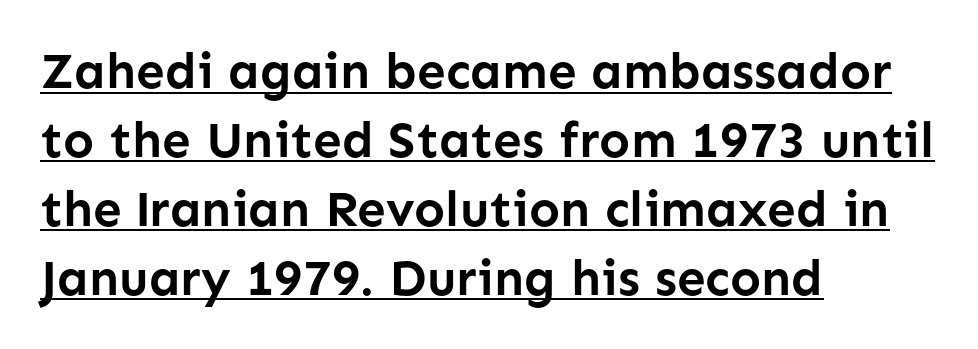
If you measured baseline to baseline, you'd find a middling distance. The typesetter has applied underlining to the passage shown. Font category for this specimen: sans-serif. Italic: no, the glyphs are upright roman. Every letter is thick-stroked: bold, no question. The compositor pushed each line to the left boundary.
